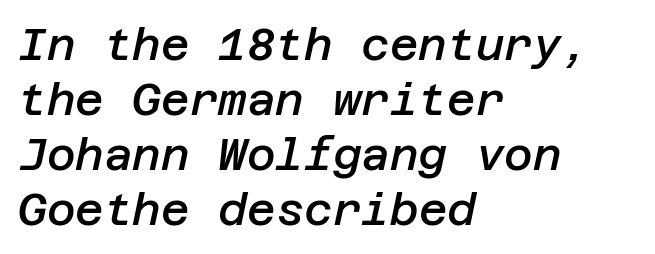
The image shows 44 px semibold type, italic (leaning right); set left-aligned, normal line spacing (1.25x), normal letter spacing, not underlined; low stroke contrast and a large x-height.
